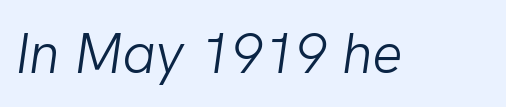
The image shows 57 px light sans-serif type; set normal letter spacing, not underlined; low stroke contrast and a medium x-height.
